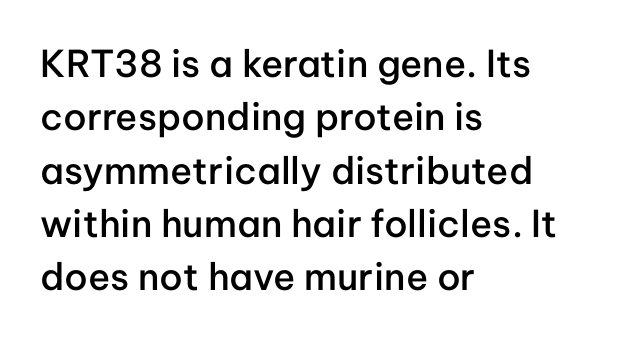
Q: Is the text bold? A: Semi-bold.
Q: Is the text italic (slanted)? A: No, it is upright.
Q: Is the typeface a serif or a sans-serif typeface? A: Sans-serif.
Q: Is the text underlined? A: No.
Q: How is the paragraph aligned? A: Left-aligned.
Q: Is the spacing between letters normal or unusually wide? A: Normal.
Q: Is the spacing between lines tight, normal or loose? A: Normal.
Q: Width (condensed, normal, or wide)? A: Normal.
Q: Stroke contrast? A: Low.
Q: x-height? A: Medium.
Q: Monospaced? A: No.
